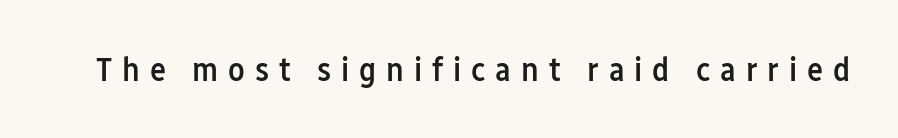
Q: Is the text bold? A: Semi-bold.
Q: Is the text italic (slanted)? A: No, it is upright.
Q: Is the typeface a serif or a sans-serif typeface? A: Sans-serif.
Q: Is the text underlined? A: No.
Q: Is the spacing between letters normal or unusually wide? A: Unusually wide.
Q: Width (condensed, normal, or wide)? A: Condensed.
Q: Stroke contrast? A: Low.
Q: x-height? A: Medium.
Q: Monospaced? A: No.
